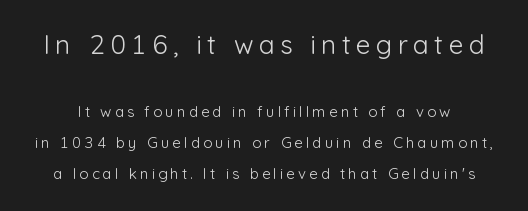
Q: Is the text bold? A: No.
Q: Is the text italic (slanted)? A: No, it is upright.
Q: Is the text underlined? A: No.
Q: Is the spacing between letters normal or unusually wide? A: Unusually wide.
Q: Is the spacing between lines tight, normal or loose? A: Loose.
Q: Which block of text is set in a larger size, the first (top) or the second (bottom)? A: The first (top) one.
